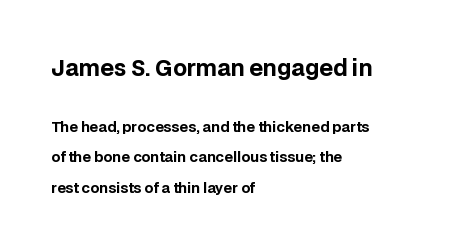
Q: Is the text bold? A: Yes.
Q: Is the text italic (slanted)? A: No, it is upright.
Q: Is the text underlined? A: No.
Q: How is the paragraph aligned? A: Left-aligned.
Q: Is the spacing between letters normal or unusually wide? A: Normal.
Q: Is the spacing between lines tight, normal or loose? A: Loose.
Q: Which block of text is set in a larger size, the first (top) or the second (bottom)? A: The first (top) one.
